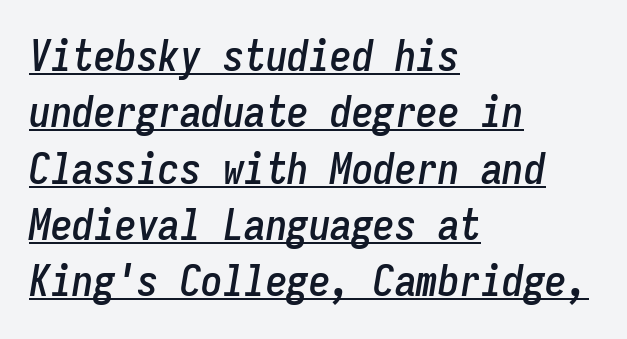
Caption: standard tracking, unaltered. Compared with ordinary roman type, these characters are visibly tilted. Reading down the column, the eye jumps a familiar distance to each next line. Somebody hit Ctrl+U on this one — the words are underlined. Fixed-width glyphs throughout — classic coding-font behaviour.
